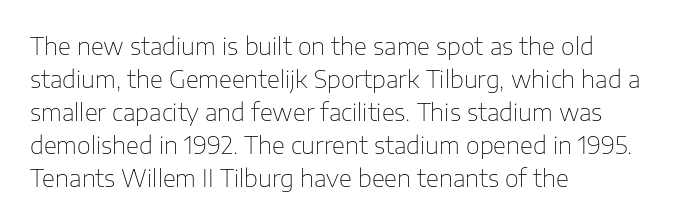
The image shows 24 px text type, upright; set left-aligned, normal line spacing (1.38x), normal letter spacing, not underlined.
